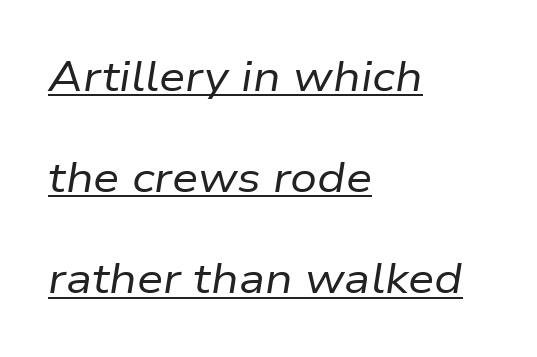
The image shows 42 px regular-weight type, italic (leaning right); set left-aligned, loose line spacing (2.41x), normal letter spacing, underlined; low stroke contrast and a medium x-height.
